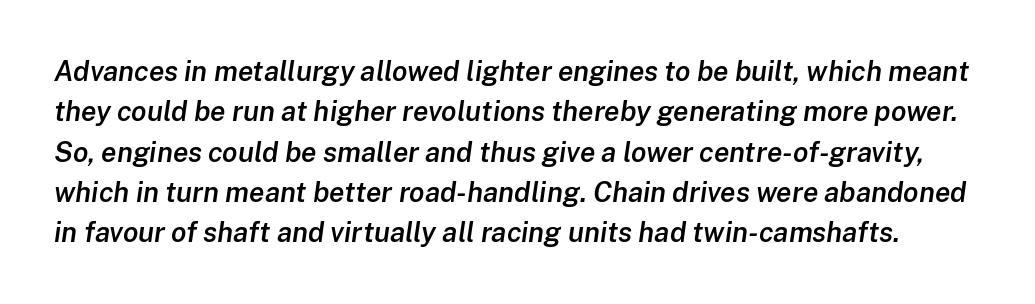
{"italic": "yes", "lean": "right", "slant_degrees": 8, "bold": "semi", "weight": "semibold", "width": "normal", "stroke_contrast": "low", "x_height": "medium", "monospaced": "no", "underline": "no", "line_spacing": "normal", "line_spacing_ratio": 1.44, "letter_spacing": "normal", "letter_spacing_em": 0.0, "glyph_px": 28}
